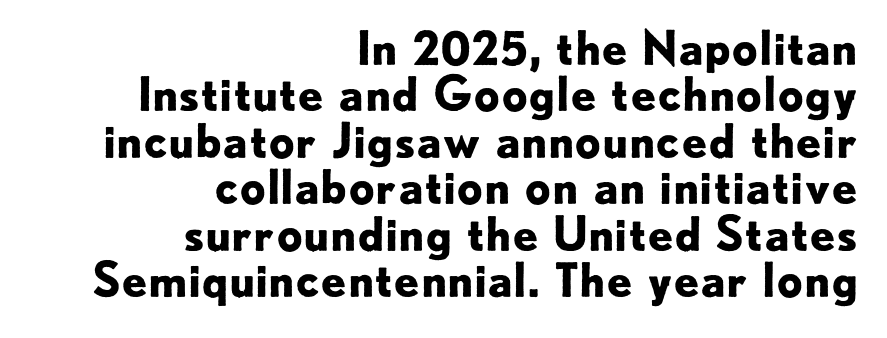
Q: Is the text bold? A: Yes.
Q: Is the text italic (slanted)? A: No, it is upright.
Q: Is the typeface a serif or a sans-serif typeface? A: Sans-serif.
Q: Is the text underlined? A: No.
Q: How is the paragraph aligned? A: Right-aligned.
Q: Is the spacing between letters normal or unusually wide? A: Normal.
Q: Is the spacing between lines tight, normal or loose? A: Tight.
Q: Width (condensed, normal, or wide)? A: Normal.
Q: Stroke contrast? A: Low.
Q: x-height? A: Small.
Q: Monospaced? A: No.
